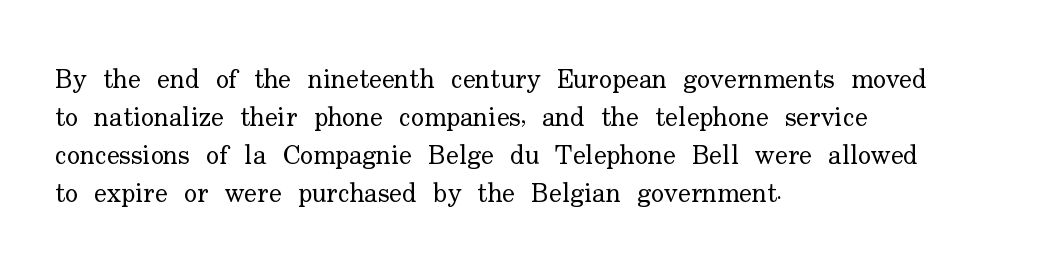
{"italic": "no", "bold": "no", "underline": "no", "align": "left", "line_spacing": "normal", "line_spacing_ratio": 1.41, "letter_spacing": "normal", "letter_spacing_em": 0.0, "glyph_px": 27}
